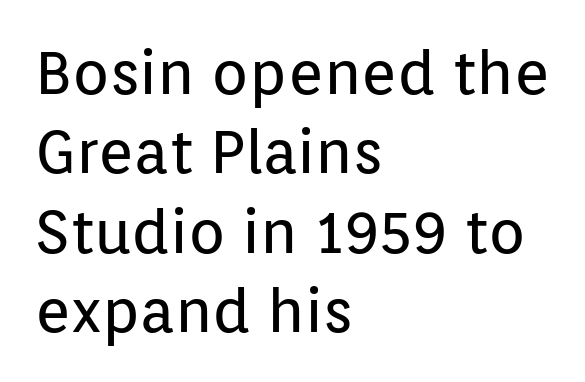
Q: Is the text bold? A: No.
Q: Is the text italic (slanted)? A: No, it is upright.
Q: Is the typeface a serif or a sans-serif typeface? A: Sans-serif.
Q: Is the text underlined? A: No.
Q: How is the paragraph aligned? A: Left-aligned.
Q: Is the spacing between letters normal or unusually wide? A: Normal.
Q: Is the spacing between lines tight, normal or loose? A: Normal.
Q: Width (condensed, normal, or wide)? A: Normal.
Q: Stroke contrast? A: Low.
Q: x-height? A: Medium.
Q: Monospaced? A: No.
